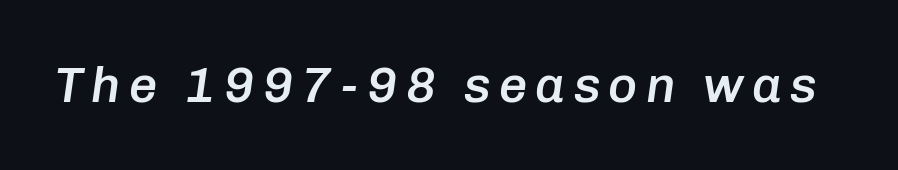
Q: Is the text bold? A: Semi-bold.
Q: Is the text italic (slanted)? A: Yes, it leans right by about 8 degrees.
Q: Is the text underlined? A: No.
Q: Width (condensed, normal, or wide)? A: Normal.
Q: Stroke contrast? A: Low.
Q: x-height? A: Medium.
Q: Monospaced? A: No.
